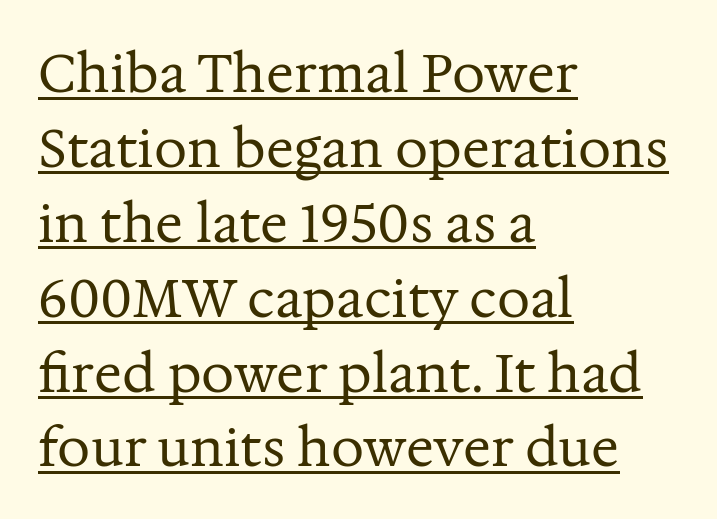
The image shows 52 px regular-weight serif type, upright; set left-aligned, normal line spacing (1.44x), normal letter spacing, underlined; medium stroke contrast and a medium x-height.
